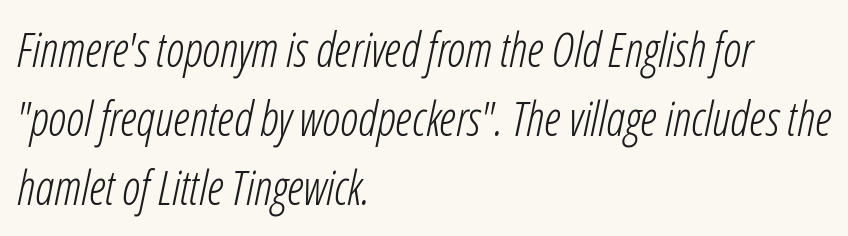
Q: Is the text bold? A: No.
Q: Is the text italic (slanted)? A: Yes, it leans right by about 12 degrees.
Q: Is the text underlined? A: No.
Q: How is the paragraph aligned? A: Left-aligned.
Q: Is the spacing between letters normal or unusually wide? A: Normal.
Q: Is the spacing between lines tight, normal or loose? A: Normal.
Q: Width (condensed, normal, or wide)? A: Condensed.
Q: Stroke contrast? A: Low.
Q: x-height? A: Medium.
Q: Monospaced? A: No.
